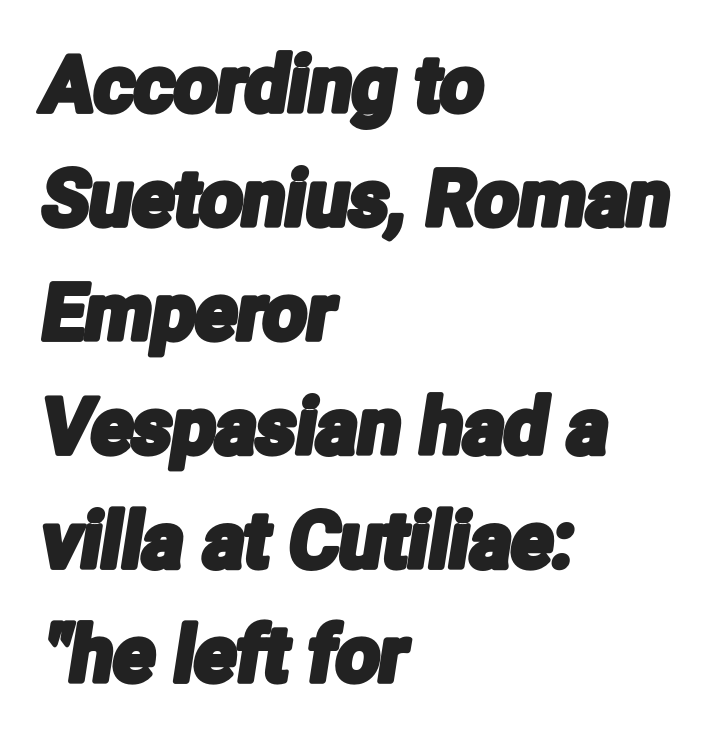
The image shows 77 px condensed sans-serif type; set left-aligned, normal line spacing (1.48x), normal letter spacing, not underlined; low stroke contrast and a medium x-height.
